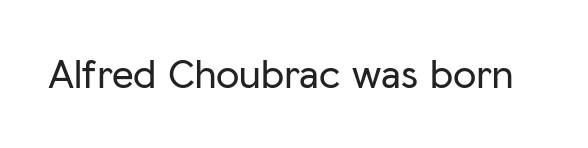
{"serif": "no", "italic": "no", "width": "normal", "stroke_contrast": "low", "x_height": "medium", "monospaced": "no", "underline": "no", "letter_spacing": "normal", "letter_spacing_em": 0.0, "glyph_px": 42}
